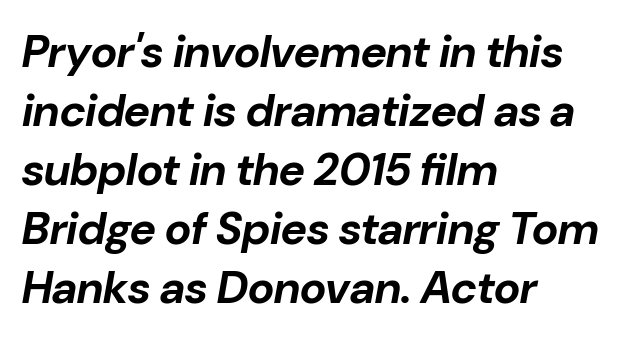
Q: Is the text bold? A: Yes.
Q: Is the text italic (slanted)? A: Yes, it leans right by about 10 degrees.
Q: Is the text underlined? A: No.
Q: How is the paragraph aligned? A: Left-aligned.
Q: Is the spacing between letters normal or unusually wide? A: Normal.
Q: Is the spacing between lines tight, normal or loose? A: Normal.
Q: Width (condensed, normal, or wide)? A: Normal.
Q: Stroke contrast? A: Low.
Q: x-height? A: Medium.
Q: Monospaced? A: No.
